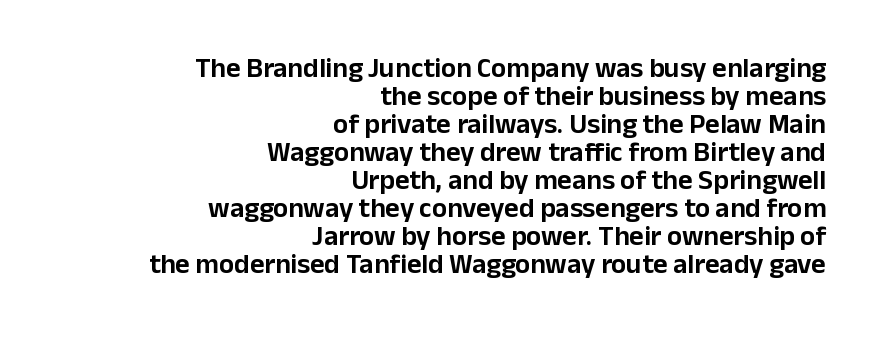
The image shows 28 px sans-serif type, upright; set right-aligned, tight line spacing (1.0x), normal letter spacing, not underlined; low stroke contrast and a medium x-height.
